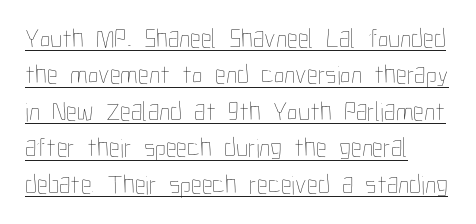
Unbolded letterforms with no extra heft. Words appear dense and cohesive because spacing is normal. Each line of the rendering has a horizontal stroke beneath the glyphs. Style check: upright. How would I describe the line gaps? Plain and ordinary. These lines stack with their left ends in a neat column.
